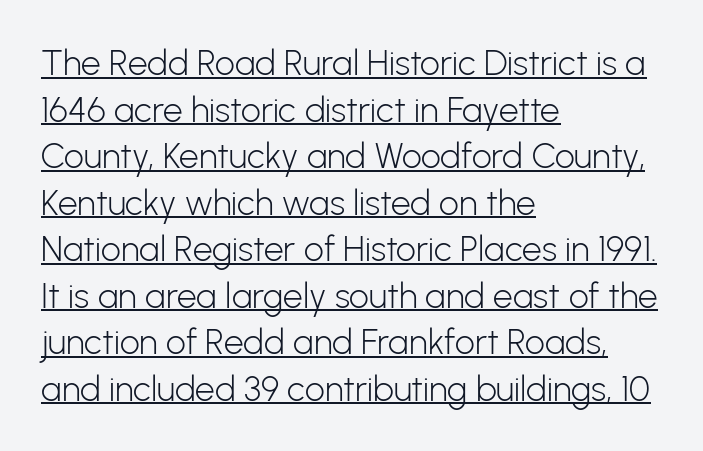
The font sits on the lighter half of the weight spectrum, regular included. Whoever set this chose a conventional vertical rhythm. Vertical strokes here are truly vertical. What decoration does the sample have? An underline. Left-aligned paragraph, ragged on the right. Here the glyphs are tracked normally, forming tight word shapes.
